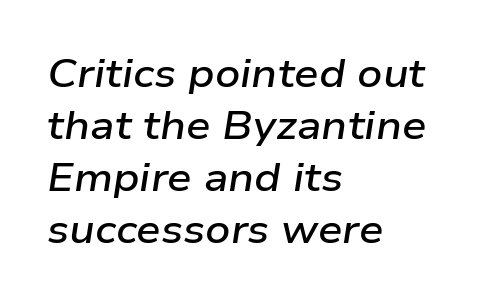
These lines are rendered in a variable-pitch font. If you drew a ruler down the left edge, every line would touch it. The typography opts for an oblique posture over an upright one. Weight check: semibold — heavier than regular, not quite bold. This block has exactly the height ordinary leading produces.
